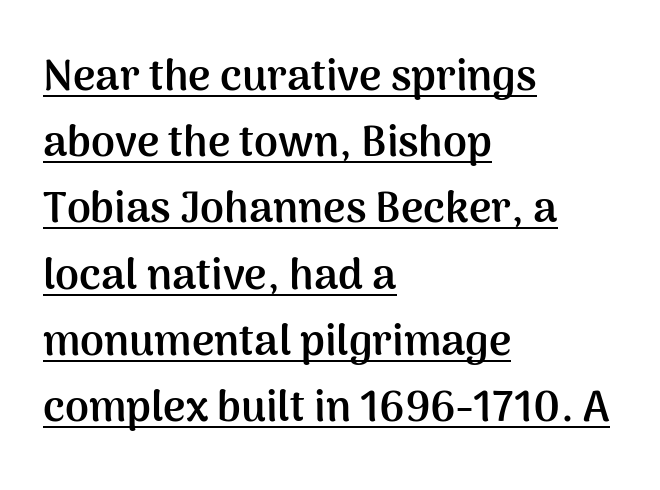
Q: Is the text bold? A: Yes.
Q: Is the text italic (slanted)? A: No, it is upright.
Q: Is the typeface a serif or a sans-serif typeface? A: Sans-serif.
Q: Is the text underlined? A: Yes.
Q: How is the paragraph aligned? A: Left-aligned.
Q: Is the spacing between letters normal or unusually wide? A: Normal.
Q: Is the spacing between lines tight, normal or loose? A: Normal.
Q: Width (condensed, normal, or wide)? A: Normal.
Q: Stroke contrast? A: Medium.
Q: x-height? A: Medium.
Q: Monospaced? A: No.
